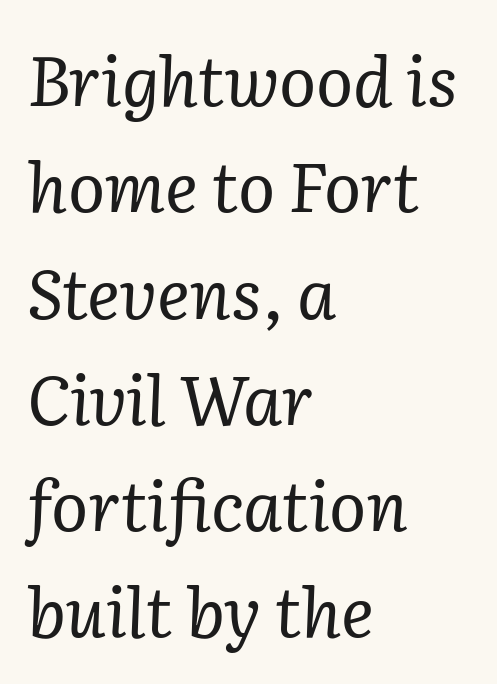
The image shows 69 px regular-weight serif type, italic (leaning right); set left-aligned, normal line spacing (1.54x), normal letter spacing, not underlined; low stroke contrast and a medium x-height.
